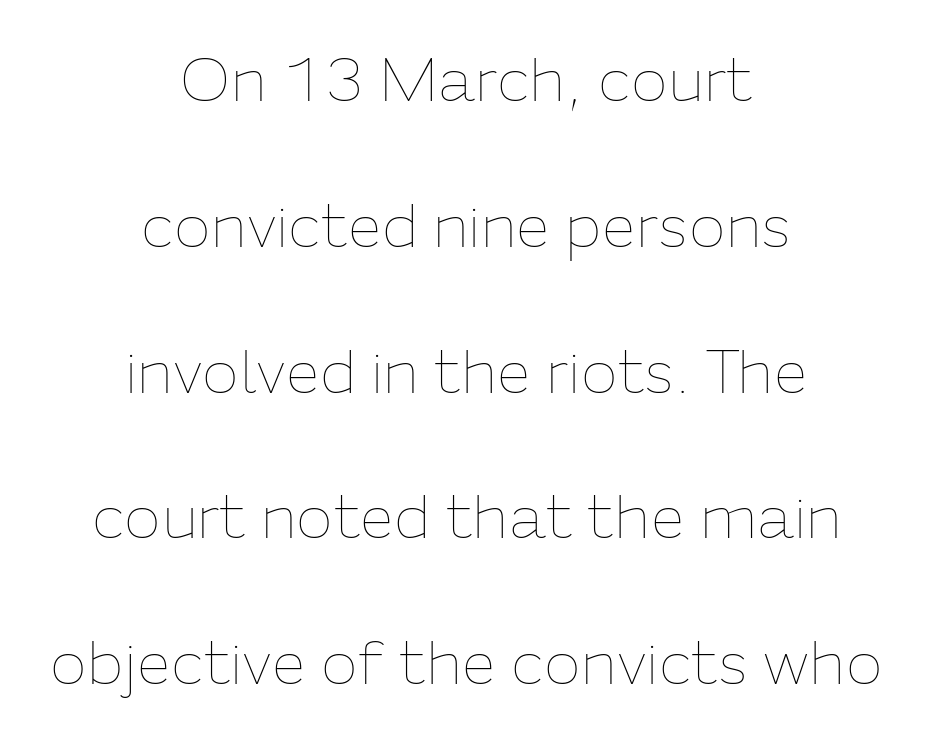
Q: Is the text bold? A: No.
Q: Is the text italic (slanted)? A: No, it is upright.
Q: Is the text underlined? A: No.
Q: How is the paragraph aligned? A: Centered.
Q: Is the spacing between letters normal or unusually wide? A: Normal.
Q: Is the spacing between lines tight, normal or loose? A: Loose.
Q: Width (condensed, normal, or wide)? A: Normal.
Q: Stroke contrast? A: Low.
Q: x-height? A: Medium.
Q: Monospaced? A: No.
